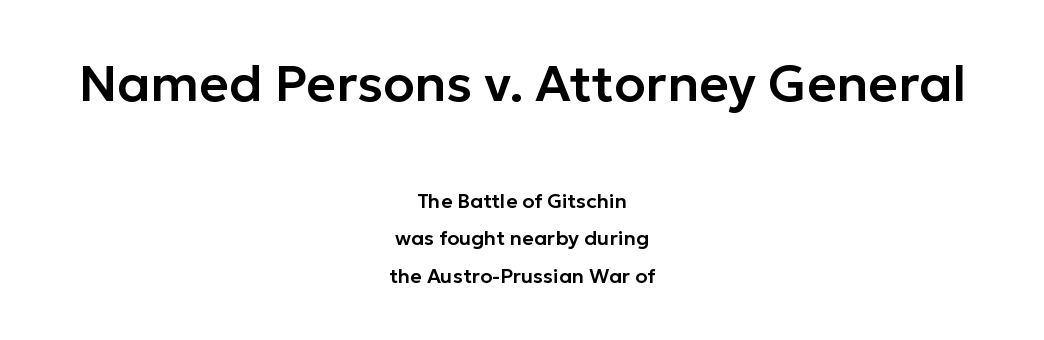
Q: Is the text italic (slanted)? A: No, it is upright.
Q: Is the typeface a serif or a sans-serif typeface? A: Sans-serif.
Q: Is the text underlined? A: No.
Q: How is the paragraph aligned? A: Centered.
Q: Is the spacing between letters normal or unusually wide? A: Normal.
Q: Which block of text is set in a larger size, the first (top) or the second (bottom)? A: The first (top) one.
Q: Width (condensed, normal, or wide)? A: Normal.
Q: Stroke contrast? A: Low.
Q: x-height? A: Medium.
Q: Monospaced? A: No.
